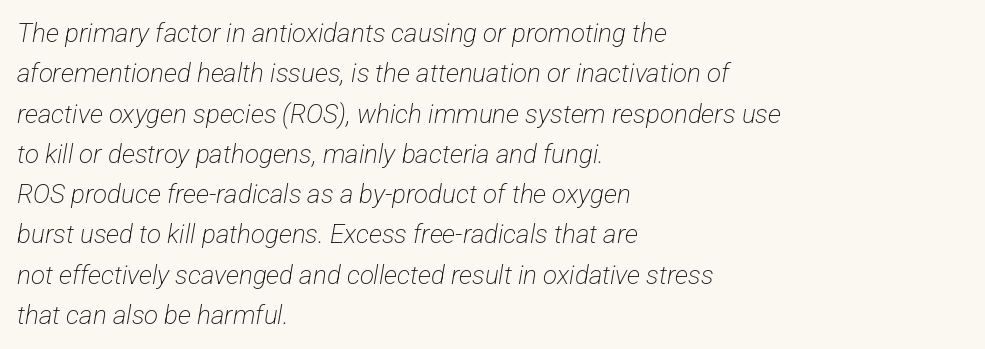
Beneath every word, the page is bare. Notice how descenders clear the ascenders below comfortably — that's standard leading. Reading down the block, your eye returns to a fixed left position each line. Think standard paragraph weight, or any step lighter than that. The tracking reads as untouched default to a designer's eye.
